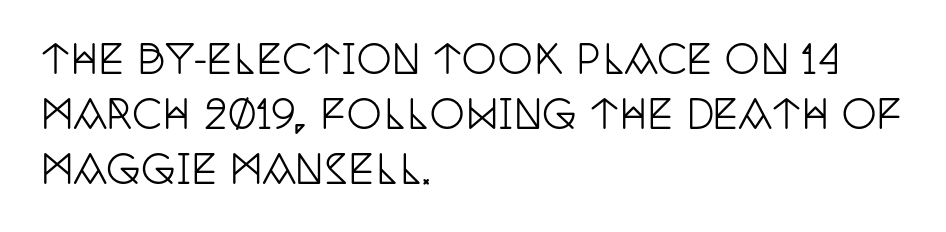
Q: Is the text italic (slanted)? A: No, it is upright.
Q: Is the typeface a serif or a sans-serif typeface? A: Serif.
Q: Is the text underlined? A: No.
Q: How is the paragraph aligned? A: Left-aligned.
Q: Is the spacing between letters normal or unusually wide? A: Normal.
Q: Is the spacing between lines tight, normal or loose? A: Normal.
Q: Width (condensed, normal, or wide)? A: Condensed.
Q: Stroke contrast? A: Low.
Q: x-height? A: Large.
Q: Monospaced? A: No.
